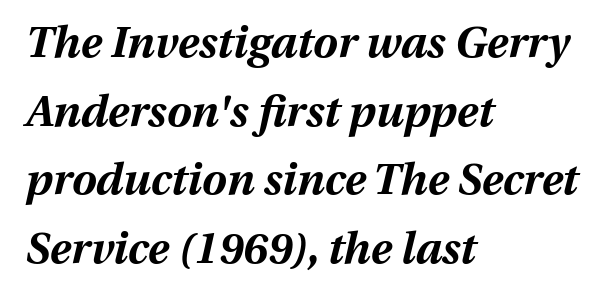
Q: Is the text bold? A: Yes.
Q: Is the text italic (slanted)? A: Yes, it leans right by about 13 degrees.
Q: Is the text underlined? A: No.
Q: How is the paragraph aligned? A: Left-aligned.
Q: Is the spacing between letters normal or unusually wide? A: Normal.
Q: Is the spacing between lines tight, normal or loose? A: Normal.
Q: Width (condensed, normal, or wide)? A: Normal.
Q: Stroke contrast? A: Medium.
Q: x-height? A: Medium.
Q: Monospaced? A: No.
